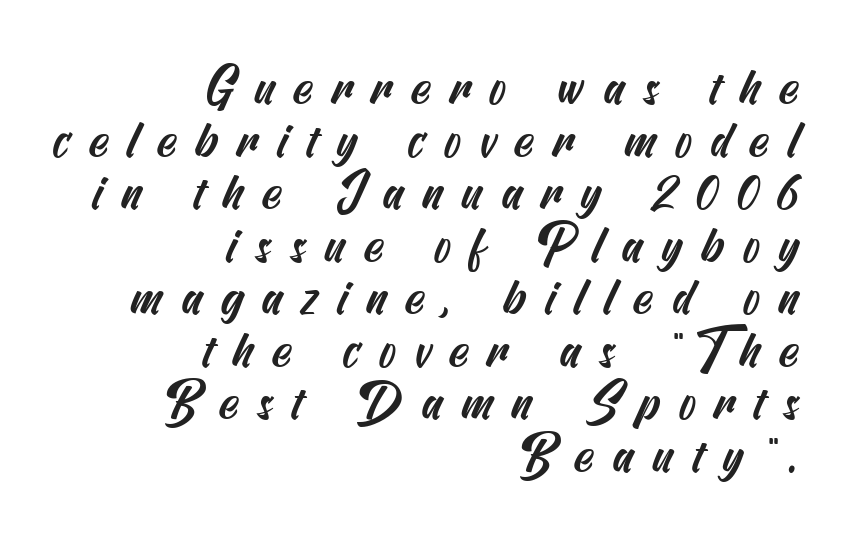
Q: Is the typeface a serif or a sans-serif typeface? A: Sans-serif.
Q: Is the text underlined? A: No.
Q: How is the paragraph aligned? A: Right-aligned.
Q: Is the spacing between letters normal or unusually wide? A: Unusually wide.
Q: Is the spacing between lines tight, normal or loose? A: Tight.
Q: Width (condensed, normal, or wide)? A: Condensed.
Q: Stroke contrast? A: Medium.
Q: x-height? A: Small.
